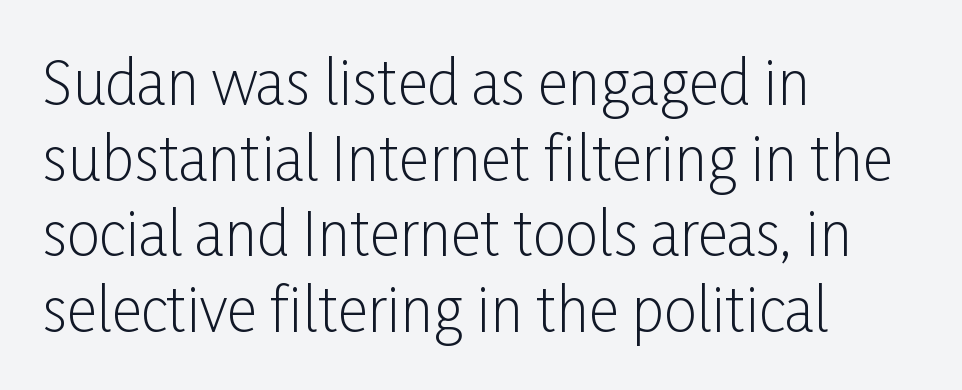
The image shows 59 px light, condensed sans-serif type, upright; set left-aligned, normal line spacing (1.28x), normal letter spacing, not underlined; low stroke contrast and a medium x-height.
